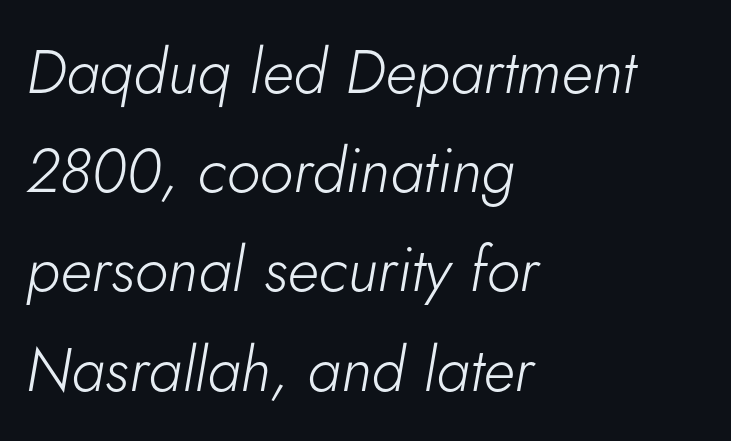
Q: Is the text bold? A: No.
Q: Is the text italic (slanted)? A: Yes, it leans right by about 5 degrees.
Q: Is the text underlined? A: No.
Q: How is the paragraph aligned? A: Left-aligned.
Q: Is the spacing between letters normal or unusually wide? A: Normal.
Q: Is the spacing between lines tight, normal or loose? A: Normal.
Q: Width (condensed, normal, or wide)? A: Normal.
Q: Stroke contrast? A: Low.
Q: x-height? A: Small.
Q: Monospaced? A: No.
